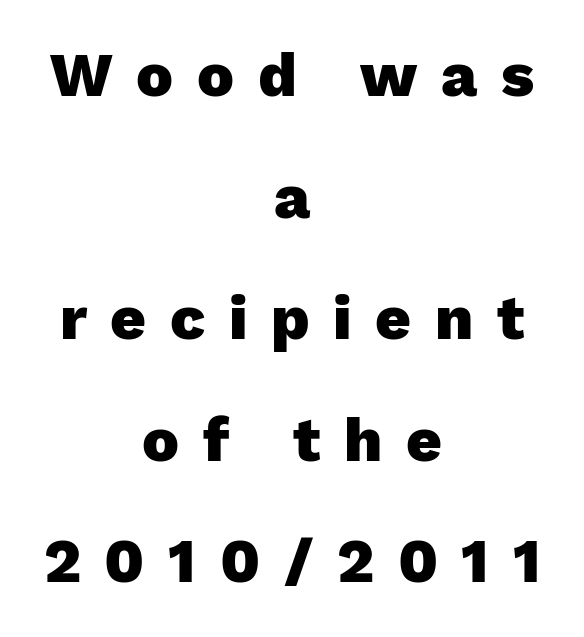
The image shows 62 px heavy sans-serif type, upright; set centered, loose line spacing (1.96x), unusually wide letter spacing (+0.38 em), not underlined; low stroke contrast and a medium x-height.
